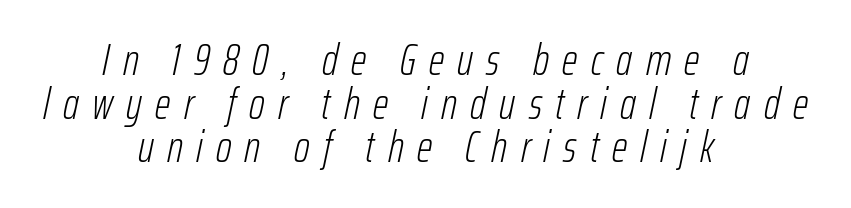
Q: Is the text bold? A: No.
Q: Is the text italic (slanted)? A: Yes, it leans right by about 12 degrees.
Q: Is the text underlined? A: No.
Q: How is the paragraph aligned? A: Centered.
Q: Is the spacing between letters normal or unusually wide? A: Unusually wide.
Q: Is the spacing between lines tight, normal or loose? A: Tight.
Q: Width (condensed, normal, or wide)? A: Condensed.
Q: Stroke contrast? A: Low.
Q: x-height? A: Medium.
Q: Monospaced? A: No.
